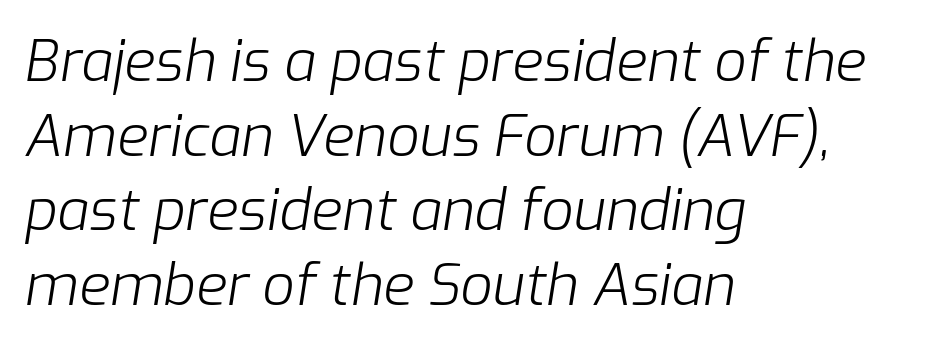
The image shows 57 px light type, italic (leaning right); set left-aligned, normal line spacing (1.31x), normal letter spacing, not underlined; low stroke contrast and a medium x-height.
